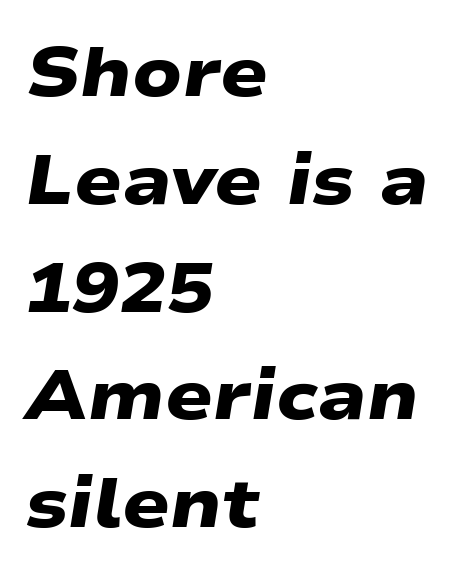
The image shows 70 px heavy, wide sans-serif type; set left-aligned, normal line spacing (1.54x), normal letter spacing, not underlined; low stroke contrast and a medium x-height.
